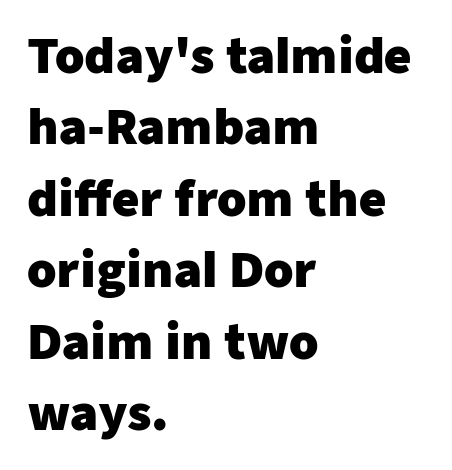
In CSS terms this would be text-align: left. Typographically, this falls in the sans-serif category. The rows are spaced the way most documents space them. No extra tracking has been applied to these lines. Only glyphs here, with clear space below each row. The typesetting leans heavy: a genuine bold.
